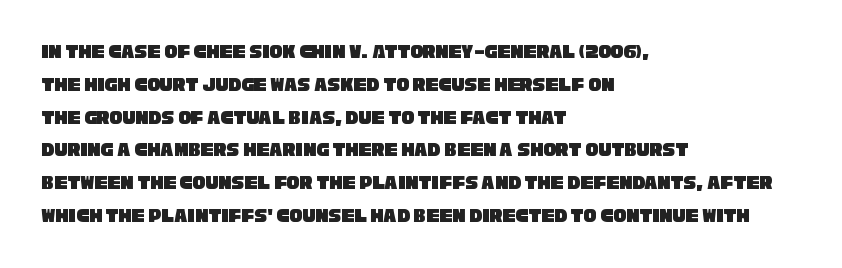
Q: Is the text underlined? A: No.
Q: How is the paragraph aligned? A: Left-aligned.
Q: Is the spacing between letters normal or unusually wide? A: Normal.
Q: Is the spacing between lines tight, normal or loose? A: Normal.
